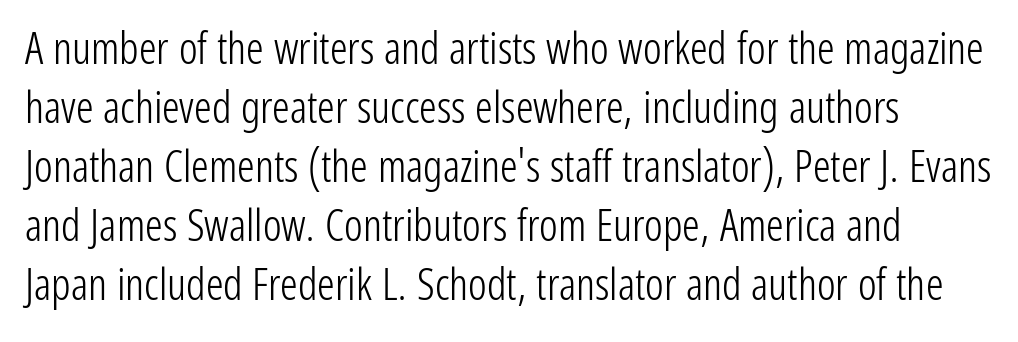
Q: Is the text bold? A: No.
Q: Is the text italic (slanted)? A: No, it is upright.
Q: Is the typeface a serif or a sans-serif typeface? A: Sans-serif.
Q: Is the text underlined? A: No.
Q: Is the spacing between letters normal or unusually wide? A: Normal.
Q: Is the spacing between lines tight, normal or loose? A: Normal.
Q: Width (condensed, normal, or wide)? A: Condensed.
Q: Stroke contrast? A: Low.
Q: x-height? A: Medium.
Q: Monospaced? A: No.
